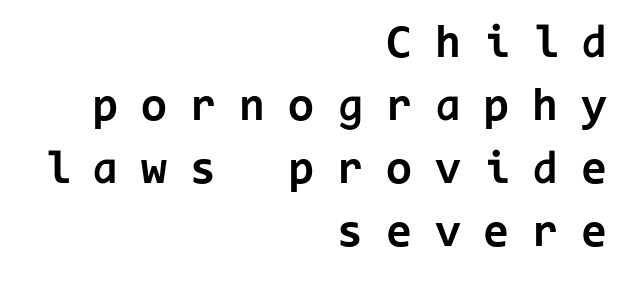
Q: Is the text bold? A: Yes.
Q: Is the text italic (slanted)? A: No, it is upright.
Q: Is the typeface a serif or a sans-serif typeface? A: Sans-serif.
Q: Is the text underlined? A: No.
Q: How is the paragraph aligned? A: Right-aligned.
Q: Is the spacing between letters normal or unusually wide? A: Unusually wide.
Q: Is the spacing between lines tight, normal or loose? A: Normal.
Q: Width (condensed, normal, or wide)? A: Normal.
Q: Stroke contrast? A: Low.
Q: x-height? A: Medium.
Q: Monospaced? A: Yes.
